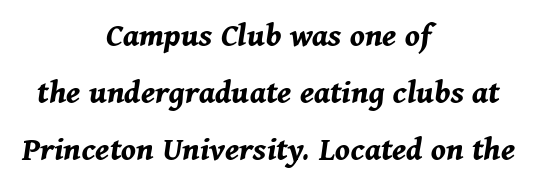
The image shows 35 px bold type, italic (leaning right); set centered, normal line spacing (1.63x), normal letter spacing, not underlined; medium stroke contrast and a medium x-height.
